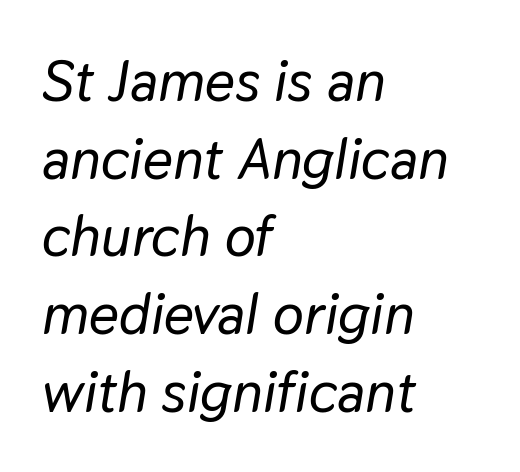
The image shows 58 px text type, italic (leaning right); set left-aligned, normal line spacing (1.34x), normal letter spacing, not underlined; low stroke contrast and a medium x-height.
